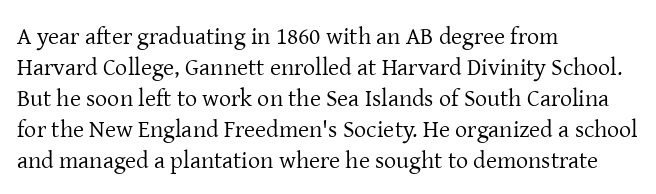
The image shows 24 px text type, upright; set left-aligned, normal line spacing (1.29x), normal letter spacing, not underlined.
